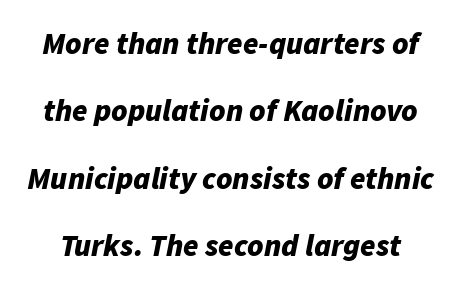
The image shows 31 px bold type, italic (leaning right); set loose line spacing (2.17x), normal letter spacing, not underlined; low stroke contrast and a medium x-height.
